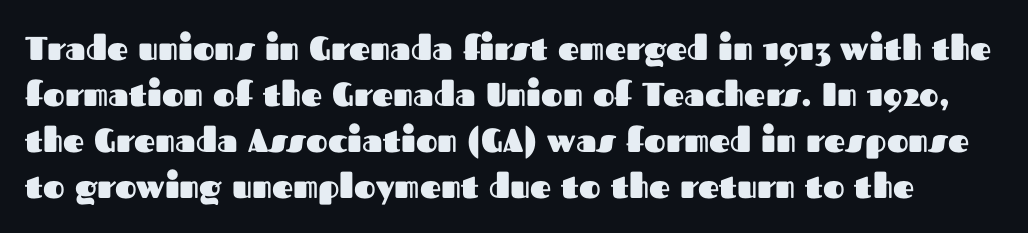
The image shows 33 px heavy sans-serif type, upright; set normal line spacing (1.39x), normal letter spacing, not underlined; medium stroke contrast and a medium x-height.
